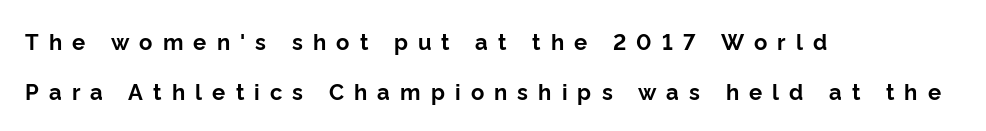
Q: Is the text bold? A: Yes.
Q: Is the text italic (slanted)? A: No, it is upright.
Q: Is the text underlined? A: No.
Q: How is the paragraph aligned? A: Left-aligned.
Q: Is the spacing between letters normal or unusually wide? A: Unusually wide.
Q: Is the spacing between lines tight, normal or loose? A: Loose.
